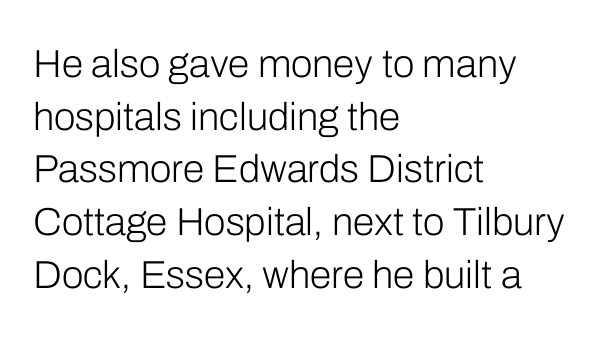
Descenders are the only things crossing below the line. Caption: standard tracking, unaltered. Examine the stroke ends and you'll find no serifs. Honestly, the row spacing looks completely unremarkable.
